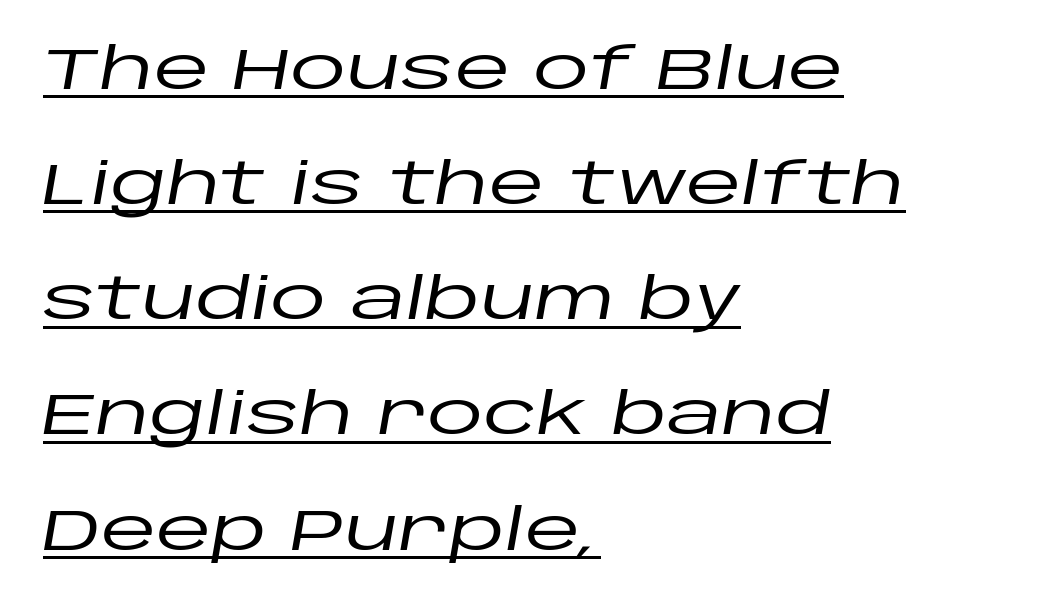
Q: Is the text italic (slanted)? A: Yes, it leans right by about 10 degrees.
Q: Is the text underlined? A: Yes.
Q: How is the paragraph aligned? A: Left-aligned.
Q: Is the spacing between letters normal or unusually wide? A: Normal.
Q: Is the spacing between lines tight, normal or loose? A: Loose.
Q: Width (condensed, normal, or wide)? A: Wide.
Q: Stroke contrast? A: Low.
Q: x-height? A: Large.
Q: Monospaced? A: No.
